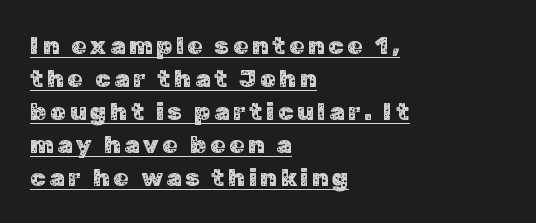
A baseline rule has been typeset under these characters. These lines were composed using upright roman letters. The rows are spaced the way most documents space them. All the whitespace from short lines collects on the right.
